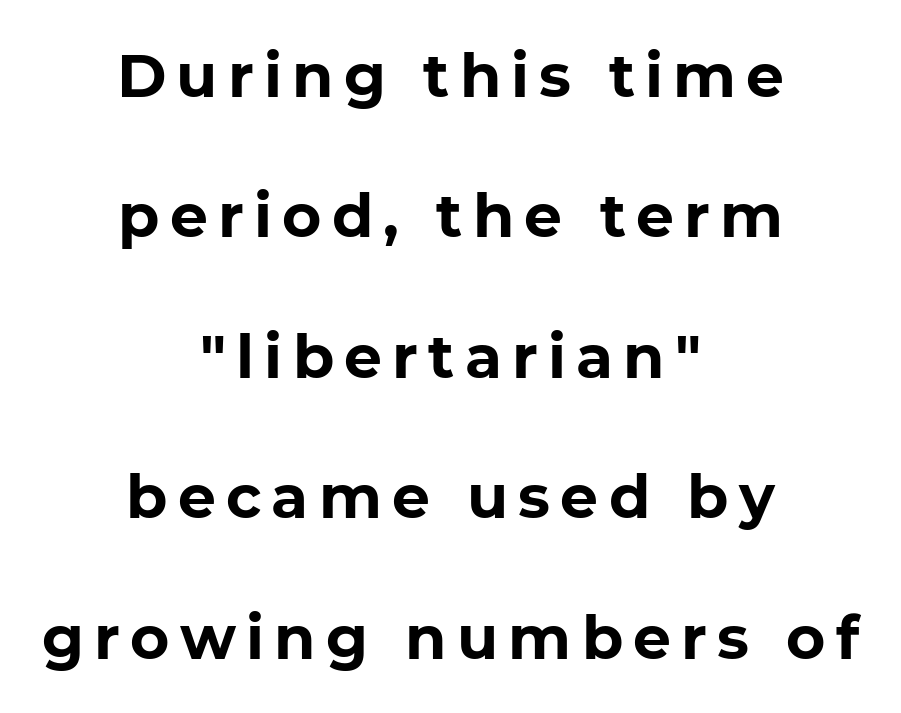
{"serif": "no", "italic": "no", "bold": "yes", "weight": "bold", "width": "normal", "stroke_contrast": "low", "x_height": "medium", "monospaced": "no", "underline": "no", "align": "center", "line_spacing": "loose", "line_spacing_ratio": 2.34, "glyph_px": 60}
